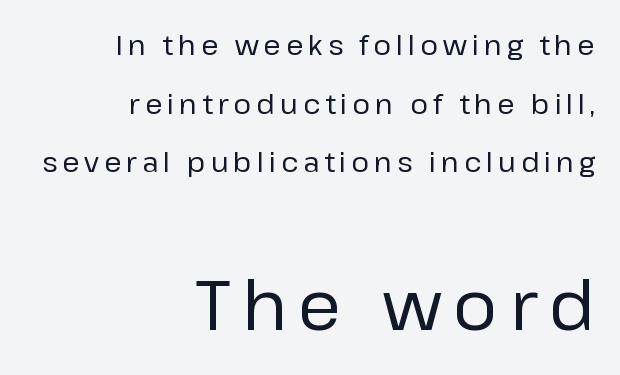
The image shows 69 px regular-weight sans-serif type, upright; set right-aligned, loose line spacing (2.09x), not underlined; the second (bottom) block is 2.46x larger; low stroke contrast and a medium x-height.
